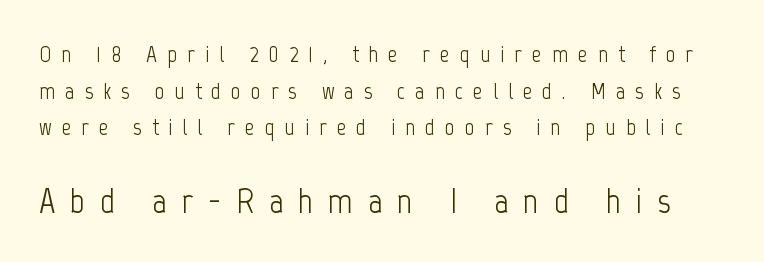
Caption: expanded tracking, letters set apart. A typesetter would call this proportional, since set widths differ per character. How would I describe the line gaps? Plain and ordinary. No chunkiness to these letters — they're not bold. Size hierarchy here favors the trailing block over the leading one.
